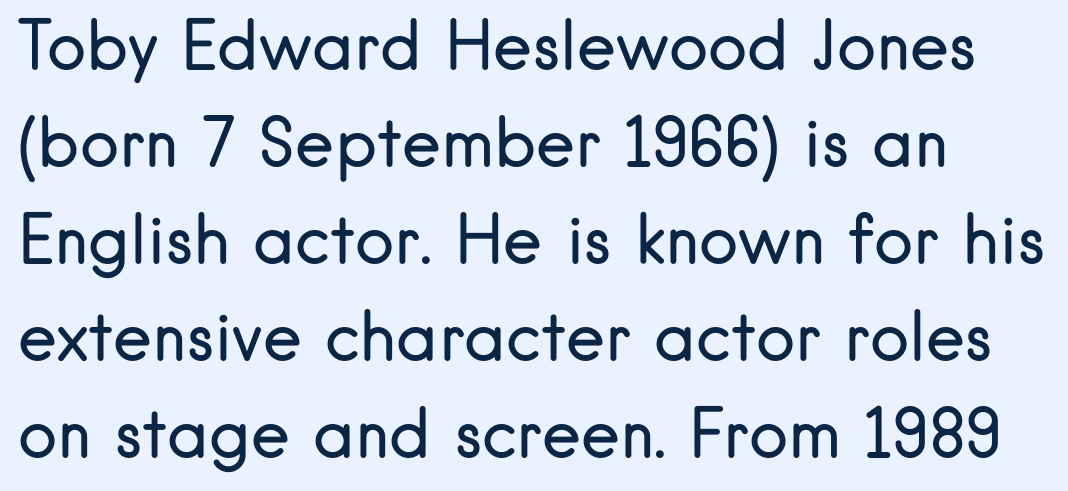
Q: Is the text bold? A: No.
Q: Is the text italic (slanted)? A: No, it is upright.
Q: Is the typeface a serif or a sans-serif typeface? A: Sans-serif.
Q: Is the text underlined? A: No.
Q: Is the spacing between letters normal or unusually wide? A: Normal.
Q: Is the spacing between lines tight, normal or loose? A: Normal.
Q: Width (condensed, normal, or wide)? A: Normal.
Q: Stroke contrast? A: Low.
Q: x-height? A: Small.
Q: Monospaced? A: No.
